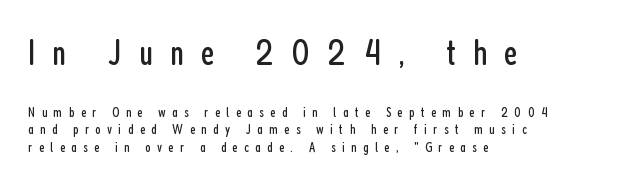
These two chunks differ in scale, with the top chunk taking the larger measure. Nobody drew a line under any word here. Characters remain perfectly vertical along every line. The face used here is a sans, in the tradition of grotesques and geometrics. Do the characters align in a grid? No, the font is proportional.
